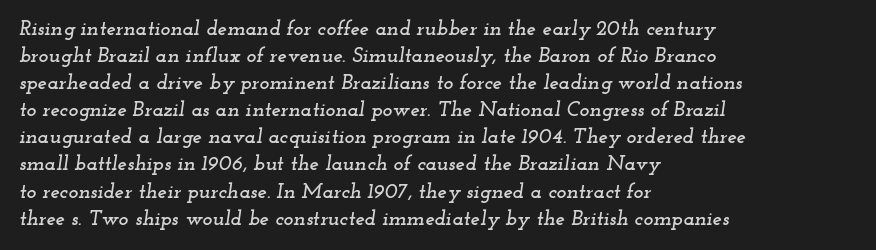
Q: Is the text italic (slanted)? A: Yes, it leans right by about 12 degrees.
Q: Is the text underlined? A: No.
Q: How is the paragraph aligned? A: Left-aligned.
Q: Is the spacing between letters normal or unusually wide? A: Normal.
Q: Is the spacing between lines tight, normal or loose? A: Normal.
